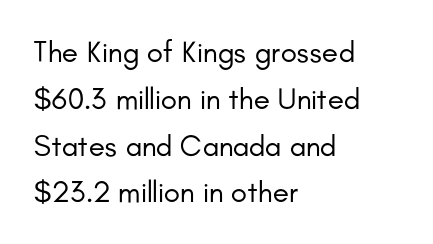
The image shows 30 px regular-weight sans-serif type, upright; set left-aligned, normal line spacing (1.56x), normal letter spacing, not underlined; low stroke contrast and a small x-height.
